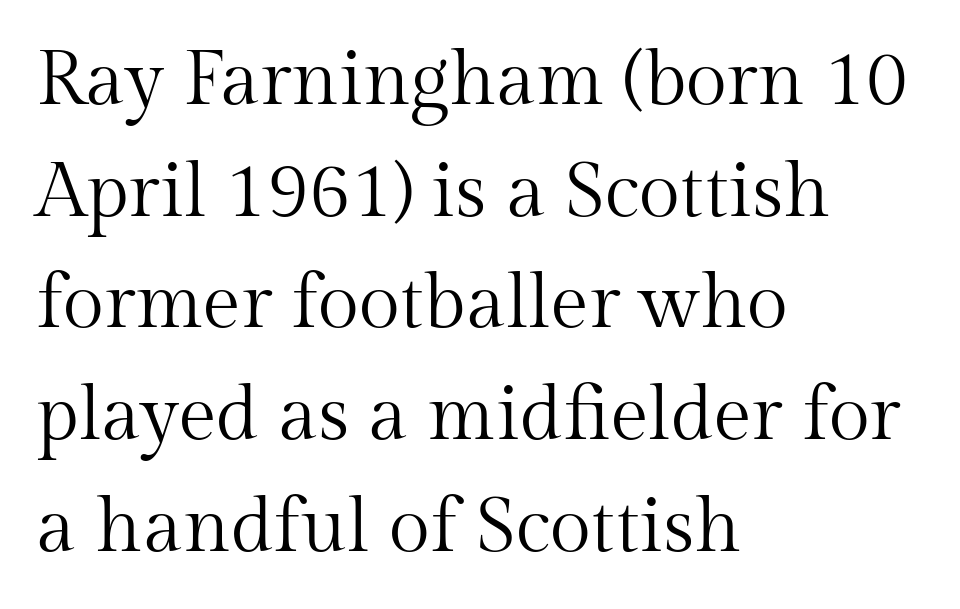
Horizontal alignment here is leftward, the default for most running prose. This rendering employs a face with finishing strokes, i.e., a serif. Line spacing here is normal. Each letter keeps its own natural width here, so spacing adapts to shape.
